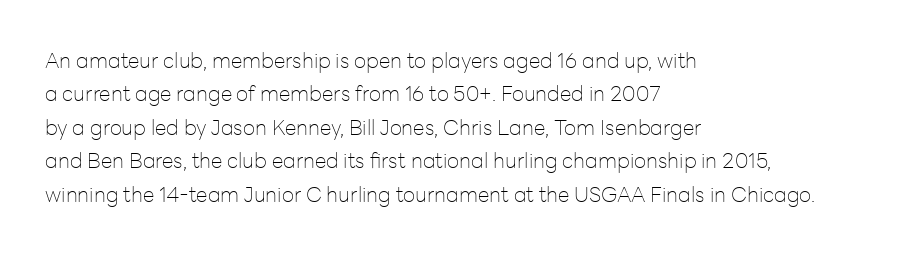
{"italic": "no", "bold": "no", "underline": "no", "align": "left", "line_spacing": "normal", "line_spacing_ratio": 1.59, "letter_spacing": "normal", "letter_spacing_em": 0.0, "glyph_px": 21}
